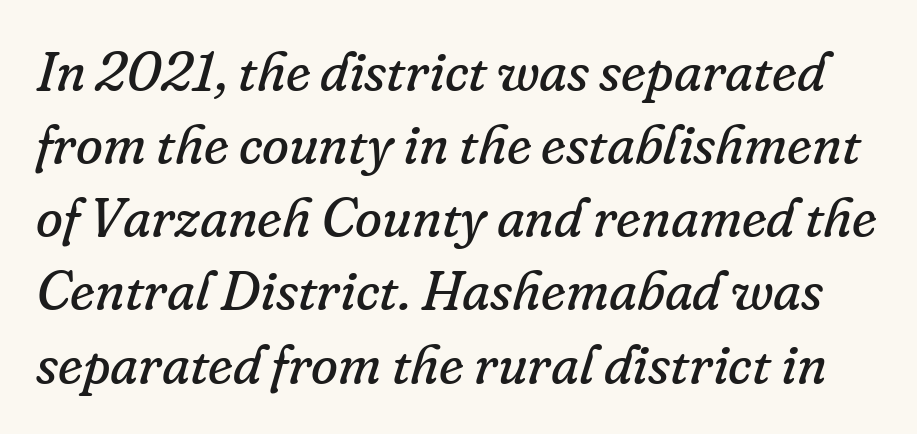
You could not count columns in this text — the font is proportionally spaced. Nothing unusual about the tracking: characters are spaced as the font intends. The text was rendered using a seriffed face with decorative stroke endings. Descenders are the only things crossing below the line. One glance says typical: line gaps are just what's usual. Counters stay open thanks to moderate or lighter strokes.
